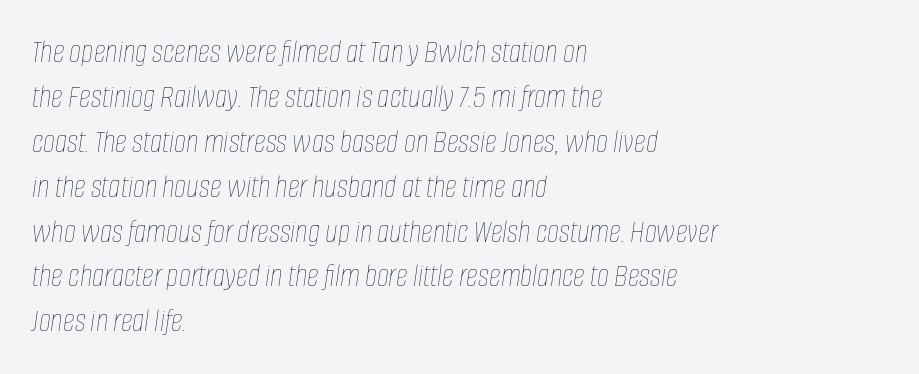
Q: Is the text bold? A: No.
Q: Is the text italic (slanted)? A: Yes, it leans right by about 8 degrees.
Q: Is the text underlined? A: No.
Q: How is the paragraph aligned? A: Left-aligned.
Q: Is the spacing between letters normal or unusually wide? A: Normal.
Q: Is the spacing between lines tight, normal or loose? A: Normal.
Q: Width (condensed, normal, or wide)? A: Condensed.
Q: Stroke contrast? A: Low.
Q: x-height? A: Large.
Q: Monospaced? A: No.
